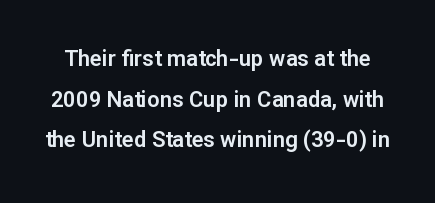
The image shows 22 px text type, upright; set line spacing 1.85x, normal letter spacing, not underlined.
